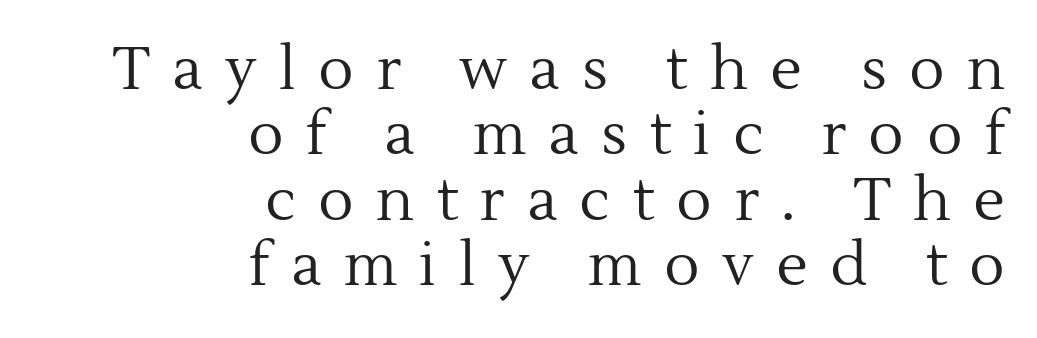
Q: Is the text bold? A: No.
Q: Is the text italic (slanted)? A: No, it is upright.
Q: Is the typeface a serif or a sans-serif typeface? A: Serif.
Q: Is the text underlined? A: No.
Q: How is the paragraph aligned? A: Right-aligned.
Q: Is the spacing between letters normal or unusually wide? A: Unusually wide.
Q: Is the spacing between lines tight, normal or loose? A: Tight.
Q: Width (condensed, normal, or wide)? A: Normal.
Q: x-height? A: Medium.
Q: Monospaced? A: No.
